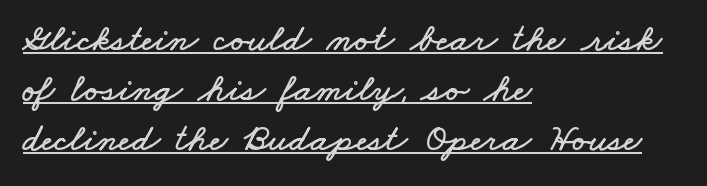
{"width": "wide", "stroke_contrast": "low", "x_height": "small", "monospaced": "no", "underline": "yes", "align": "left", "line_spacing": "normal", "line_spacing_ratio": 1.28, "letter_spacing": "normal", "letter_spacing_em": 0.0, "glyph_px": 39}
